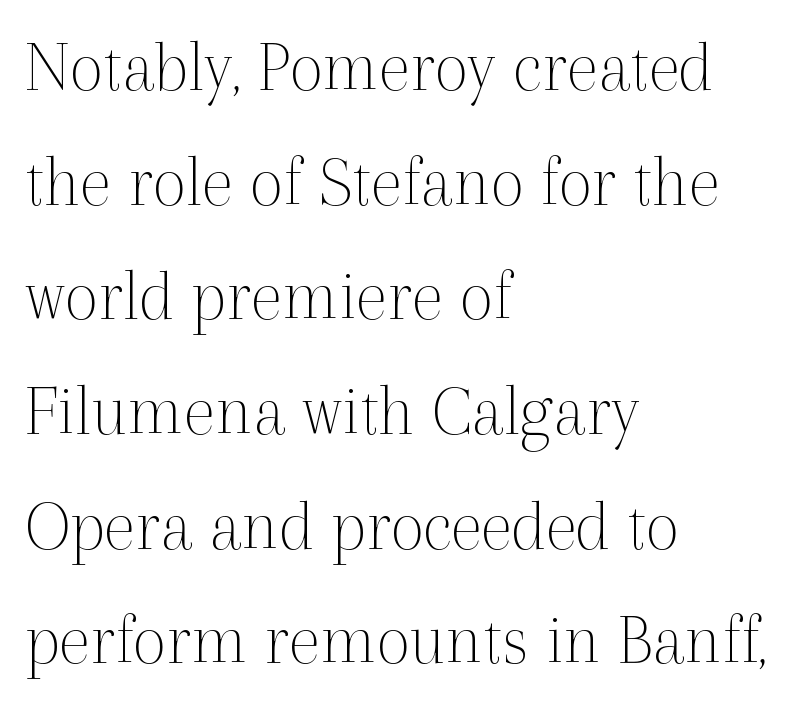
Style check: upright. The glyphs in this specimen are seriffed. Typeset ragged right — the left edge is the straight one. Here the designer chose a conventional face with non-uniform glyph widths. Each word holds together tightly as a unit, with standard inter-letter gaps. Compared with typical paragraphs, the rows here are spaced about the same.
